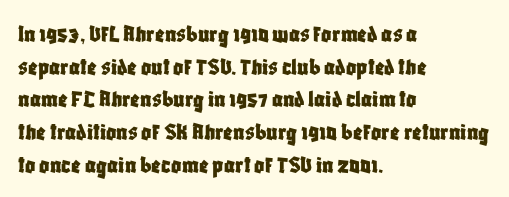
Q: Is the text italic (slanted)? A: No, it is upright.
Q: Is the text underlined? A: No.
Q: How is the paragraph aligned? A: Left-aligned.
Q: Is the spacing between letters normal or unusually wide? A: Normal.
Q: Is the spacing between lines tight, normal or loose? A: Normal.
